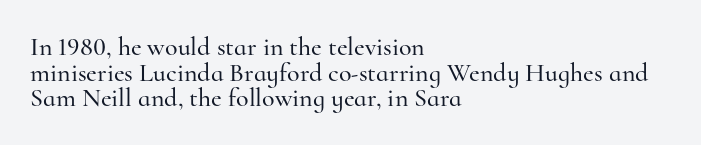
The image shows 26 px text type, upright; set left-aligned, tight line spacing (0.99x), normal letter spacing, not underlined.
